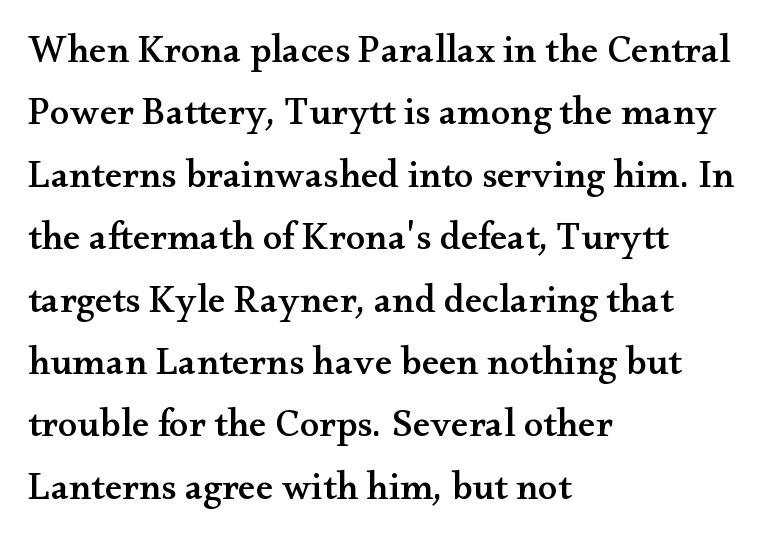
The image shows 39 px wide serif type, upright; set left-aligned, normal line spacing (1.6x), normal letter spacing, not underlined; medium stroke contrast and a small x-height.
